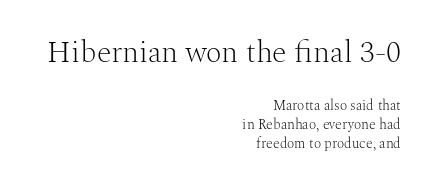
The image shows 30 px light serif type, upright; set right-aligned, normal line spacing (1.36x), normal letter spacing, not underlined; the first (top) block is 2.14x larger; medium stroke contrast and a medium x-height.
